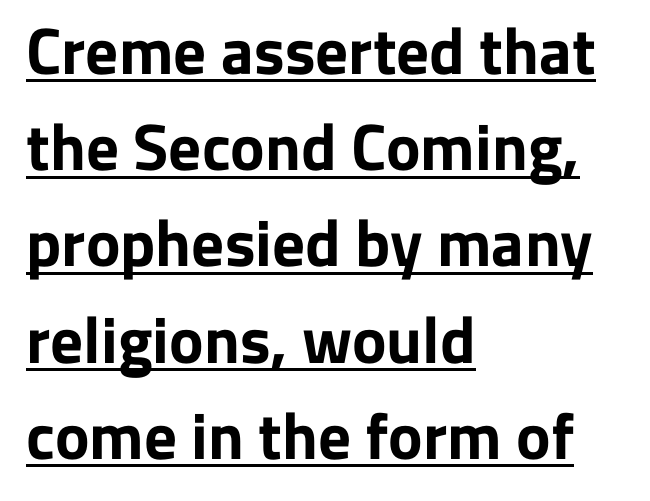
You can tell from the bare stems that sans-serif type was used. The lines sit at an ordinary, default distance from one another. Quick note: not italic, upright. A dark, heavy texture on the line: the type is bold. What decoration does the sample have? An underline. Notice how the passage keeps a crisp vertical edge on the left only.
